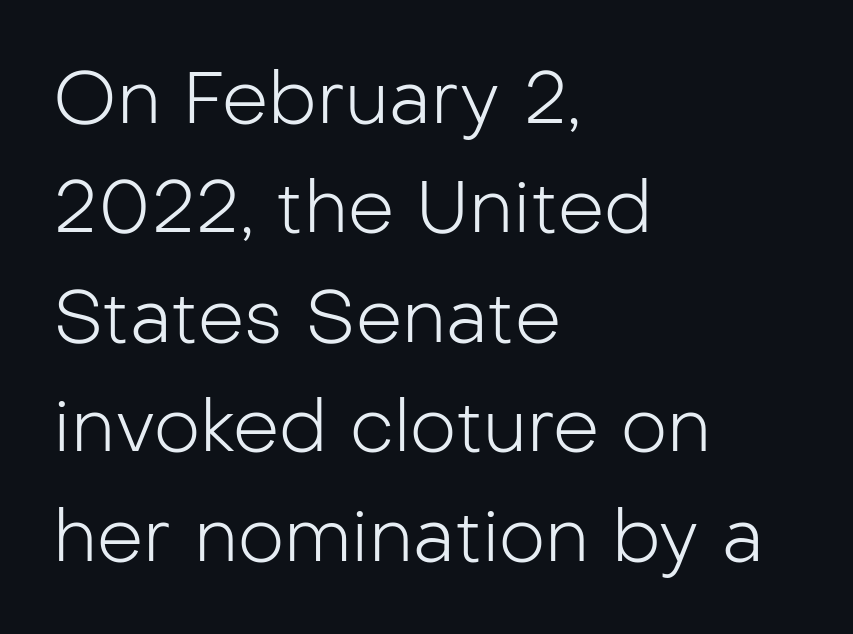
Q: Is the text bold? A: No.
Q: Is the text italic (slanted)? A: No, it is upright.
Q: Is the typeface a serif or a sans-serif typeface? A: Sans-serif.
Q: Is the text underlined? A: No.
Q: How is the paragraph aligned? A: Left-aligned.
Q: Is the spacing between letters normal or unusually wide? A: Normal.
Q: Is the spacing between lines tight, normal or loose? A: Normal.
Q: Width (condensed, normal, or wide)? A: Normal.
Q: Stroke contrast? A: Low.
Q: x-height? A: Medium.
Q: Monospaced? A: No.
